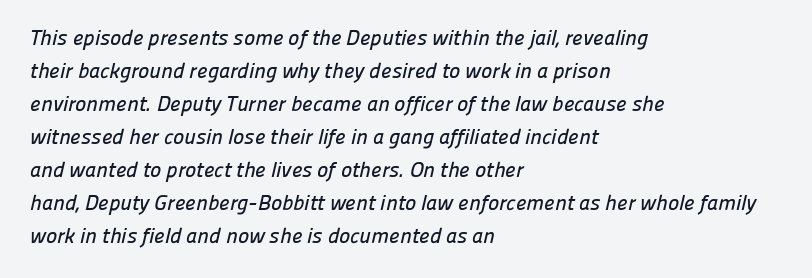
The image shows 21 px text type; set left-aligned, normal line spacing (1.57x), normal letter spacing, not underlined.
